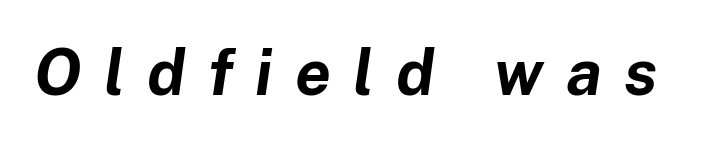
Q: Is the text bold? A: Yes.
Q: Is the text italic (slanted)? A: Yes, it leans right by about 8 degrees.
Q: Is the text underlined? A: No.
Q: Is the spacing between letters normal or unusually wide? A: Unusually wide.
Q: Width (condensed, normal, or wide)? A: Normal.
Q: Stroke contrast? A: Low.
Q: x-height? A: Medium.
Q: Monospaced? A: No.
